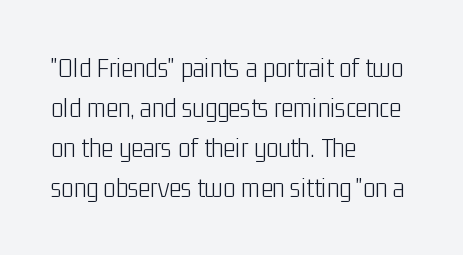
The image shows 29 px light, condensed sans-serif type, upright; set left-aligned, normal line spacing (1.38x), normal letter spacing, not underlined; low stroke contrast and a medium x-height.
